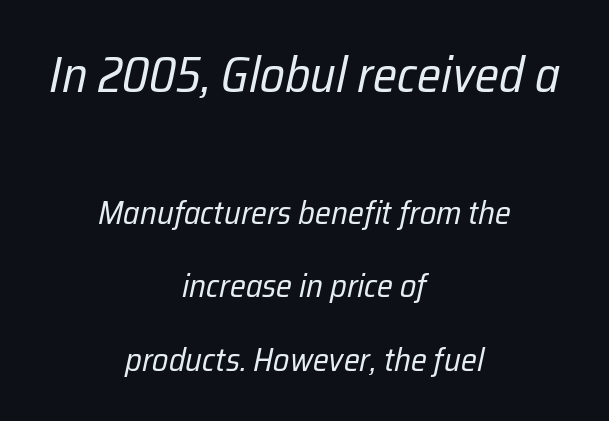
Is this a heavy cut? Hardly; it is regular or lighter. This sample uses plain, unmodified letter spacing. Larger block? The one above; the one below is distinctly smaller. These lines are rendered in a variable-pitch font.
